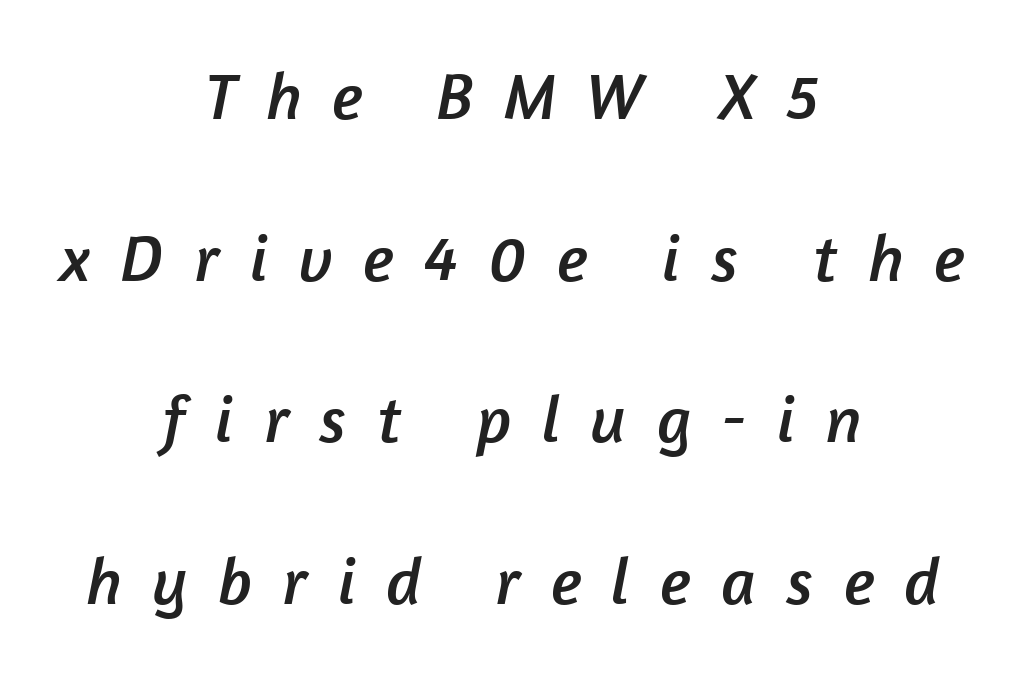
The image shows 66 px sans-serif type; set centered, loose line spacing (2.45x), unusually wide letter spacing (+0.46 em), not underlined; low stroke contrast and a medium x-height.
